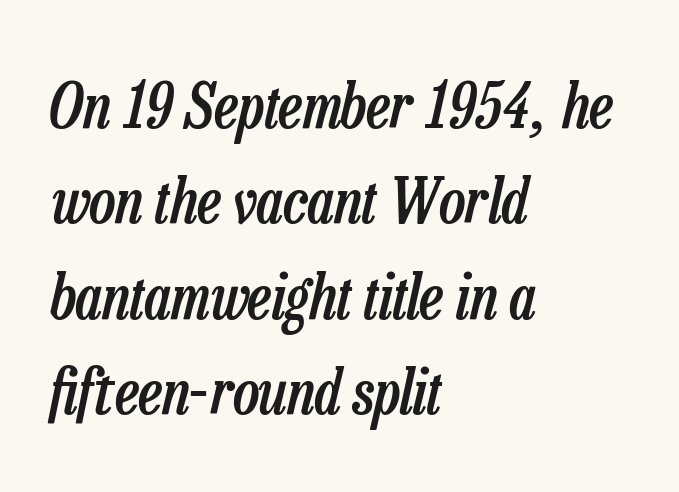
Q: Is the text bold? A: Semi-bold.
Q: Is the text italic (slanted)? A: Yes, it leans right by about 13 degrees.
Q: Is the text underlined? A: No.
Q: How is the paragraph aligned? A: Left-aligned.
Q: Is the spacing between letters normal or unusually wide? A: Normal.
Q: Is the spacing between lines tight, normal or loose? A: Normal.
Q: Width (condensed, normal, or wide)? A: Condensed.
Q: Stroke contrast? A: Low.
Q: x-height? A: Medium.
Q: Monospaced? A: No.
